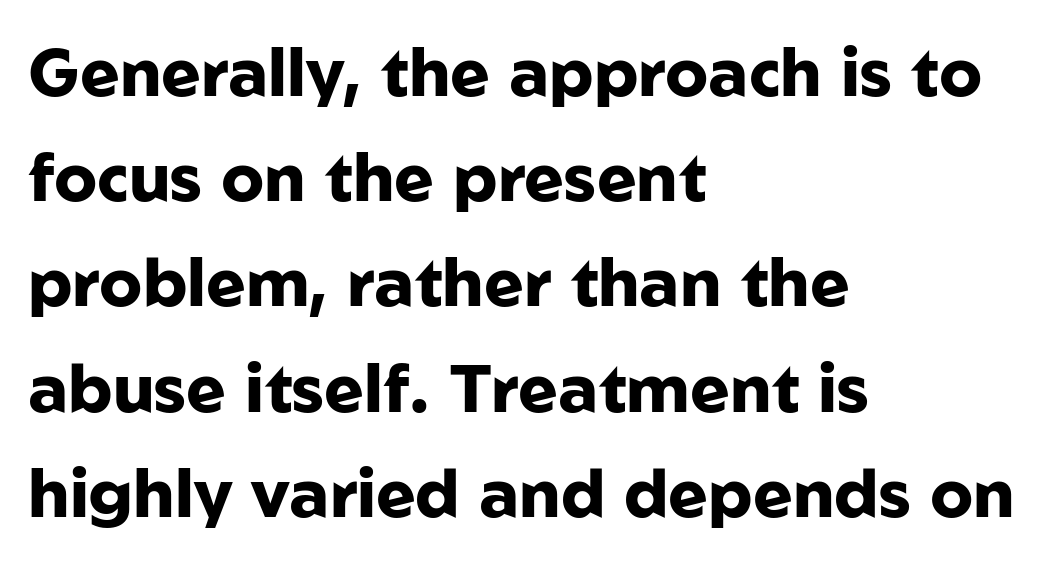
{"serif": "no", "italic": "no", "bold": "yes", "weight": "heavy", "width": "normal", "stroke_contrast": "low", "x_height": "medium", "monospaced": "no", "underline": "no", "align": "left", "line_spacing": "normal", "line_spacing_ratio": 1.57, "letter_spacing": "normal", "letter_spacing_em": 0.0, "glyph_px": 67}
